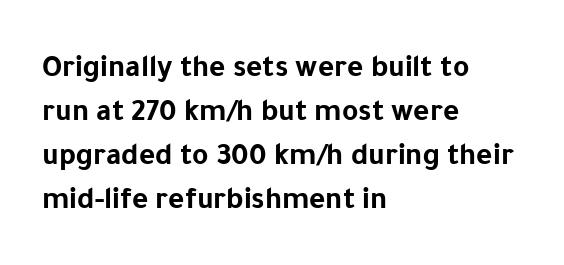
{"serif": "no", "italic": "no", "bold": "yes", "weight": "bold", "width": "normal", "stroke_contrast": "low", "x_height": "medium", "monospaced": "no", "underline": "no", "align": "left", "line_spacing": "normal", "line_spacing_ratio": 1.42, "letter_spacing": "normal", "letter_spacing_em": 0.0, "glyph_px": 31}
